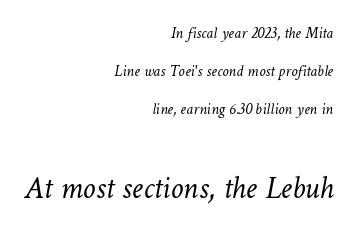
Q: Is the text bold? A: No.
Q: Is the text underlined? A: No.
Q: How is the paragraph aligned? A: Right-aligned.
Q: Is the spacing between letters normal or unusually wide? A: Normal.
Q: Is the spacing between lines tight, normal or loose? A: Loose.
Q: Which block of text is set in a larger size, the first (top) or the second (bottom)? A: The second (bottom) one.
Q: Width (condensed, normal, or wide)? A: Normal.
Q: Stroke contrast? A: Low.
Q: x-height? A: Medium.
Q: Monospaced? A: No.
